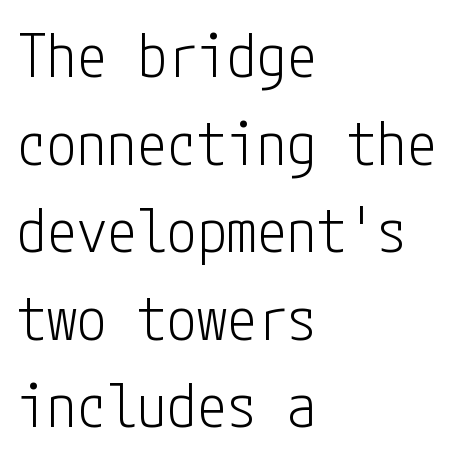
The image shows 60 px light, condensed sans-serif type, upright; set left-aligned, normal line spacing (1.46x), normal letter spacing, not underlined; low stroke contrast and a medium x-height.
